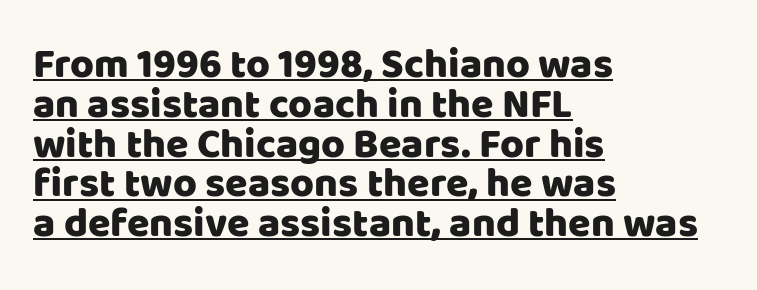
Q: Is the text italic (slanted)? A: No, it is upright.
Q: Is the typeface a serif or a sans-serif typeface? A: Sans-serif.
Q: Is the text underlined? A: Yes.
Q: How is the paragraph aligned? A: Left-aligned.
Q: Is the spacing between letters normal or unusually wide? A: Normal.
Q: Is the spacing between lines tight, normal or loose? A: Tight.
Q: Width (condensed, normal, or wide)? A: Normal.
Q: Stroke contrast? A: Low.
Q: x-height? A: Large.
Q: Monospaced? A: No.
